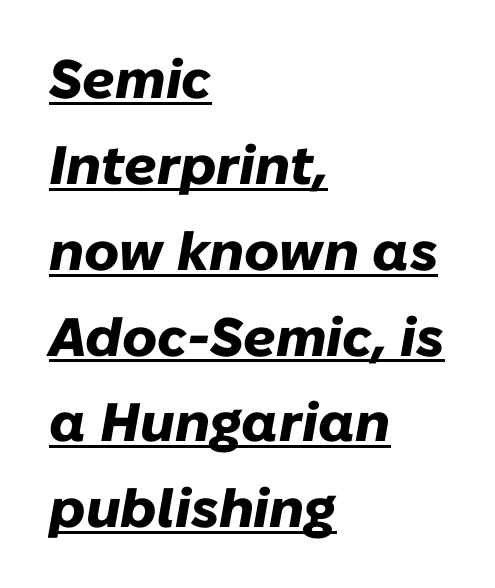
The image shows 54 px heavy type, italic (leaning right); set left-aligned, normal line spacing (1.59x), normal letter spacing, underlined; low stroke contrast and a medium x-height.
